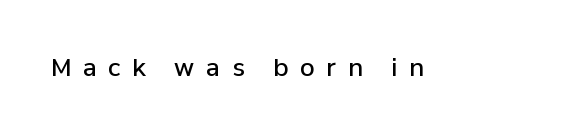
Q: Is the text bold? A: Semi-bold.
Q: Is the text italic (slanted)? A: No, it is upright.
Q: Is the text underlined? A: No.
Q: Is the spacing between letters normal or unusually wide? A: Unusually wide.
